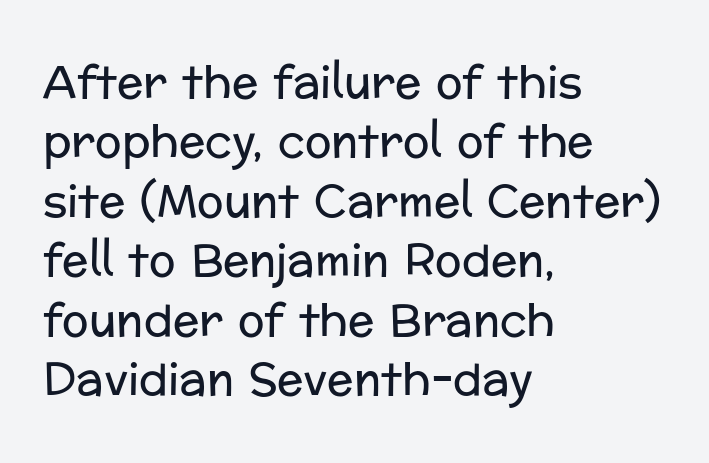
The image shows 44 px regular-weight sans-serif type, upright; set left-aligned, normal line spacing (1.35x), normal letter spacing, not underlined; low stroke contrast and a medium x-height.
